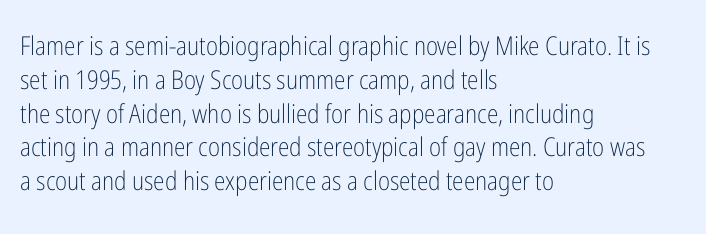
{"italic": "no", "bold": "no", "underline": "no", "align": "left", "line_spacing": "normal", "line_spacing_ratio": 1.3, "letter_spacing": "normal", "letter_spacing_em": 0.0, "glyph_px": 26}
